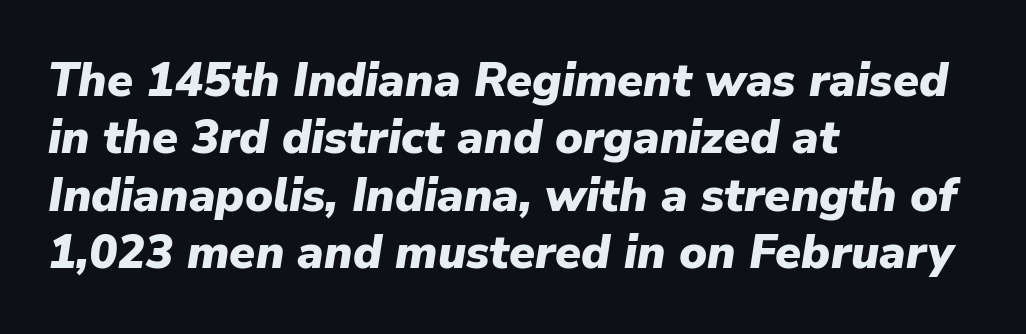
The image shows 47 px heavy type, italic (leaning right); set left-aligned, line spacing 1.22x, normal letter spacing, not underlined; low stroke contrast and a medium x-height.
